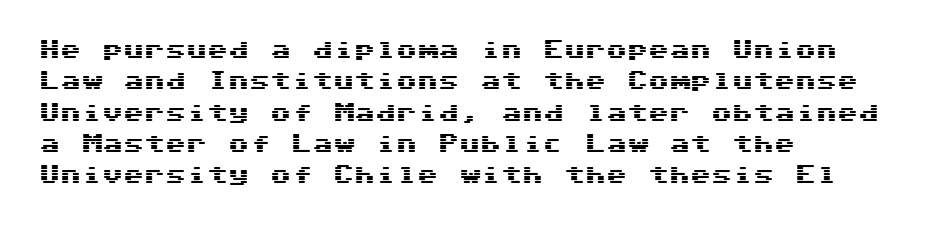
{"italic": "no", "underline": "no", "align": "left", "line_spacing": "normal", "line_spacing_ratio": 1.49, "letter_spacing": "normal", "letter_spacing_em": 0.0, "glyph_px": 21}
